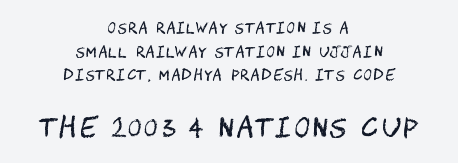
The image shows 26 px text type, upright; set centered, normal line spacing (1.68x), not underlined; the second (bottom) block is 1.86x larger.
